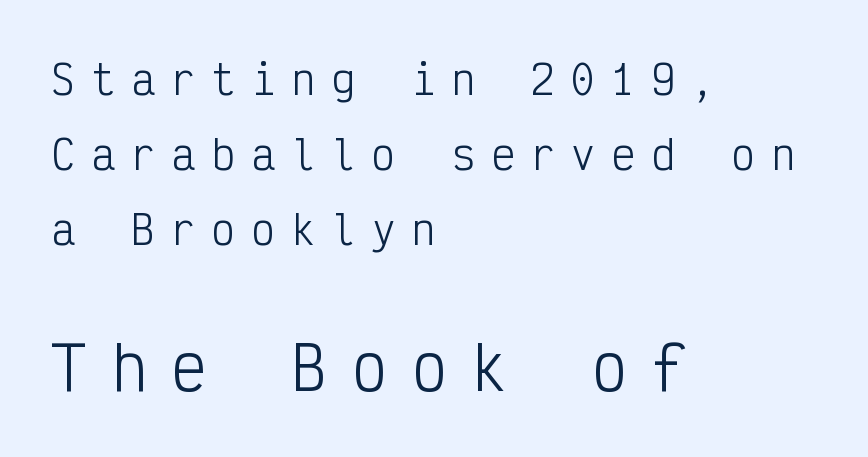
The image shows 60 px light, condensed sans-serif type, upright, monospaced; set left-aligned, line spacing 1.88x, unusually wide letter spacing (+0.4 em), not underlined; the second (bottom) block is 1.5x larger; low stroke contrast and a medium x-height.
